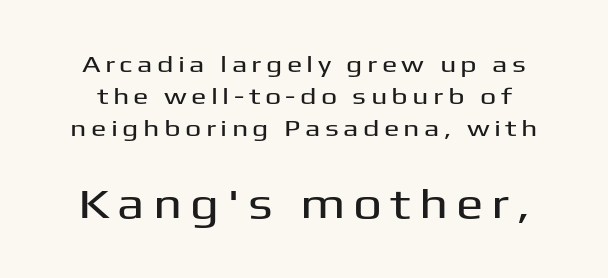
Q: Is the text italic (slanted)? A: No, it is upright.
Q: Is the typeface a serif or a sans-serif typeface? A: Sans-serif.
Q: Is the text underlined? A: No.
Q: Is the spacing between lines tight, normal or loose? A: Normal.
Q: Which block of text is set in a larger size, the first (top) or the second (bottom)? A: The second (bottom) one.
Q: Width (condensed, normal, or wide)? A: Wide.
Q: Stroke contrast? A: Medium.
Q: x-height? A: Medium.
Q: Monospaced? A: No.
